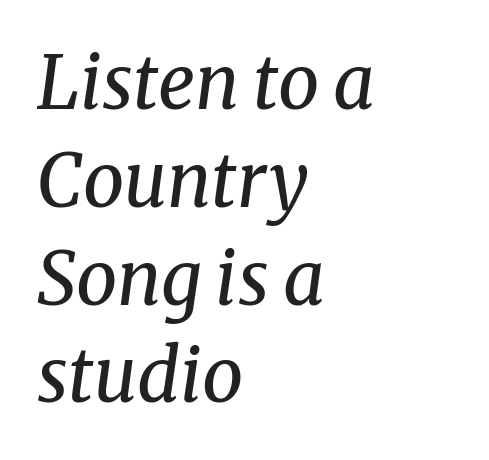
The image shows 73 px regular-weight serif type, italic (leaning right); set left-aligned, normal line spacing (1.34x), normal letter spacing, not underlined; medium stroke contrast and a medium x-height.
